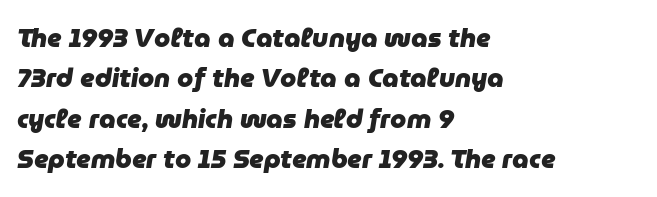
{"italic": "yes", "lean": "right", "slant_degrees": 9, "bold": "yes", "underline": "no", "align": "left", "line_spacing": "normal", "line_spacing_ratio": 1.55, "letter_spacing": "normal", "letter_spacing_em": 0.0, "glyph_px": 26}
